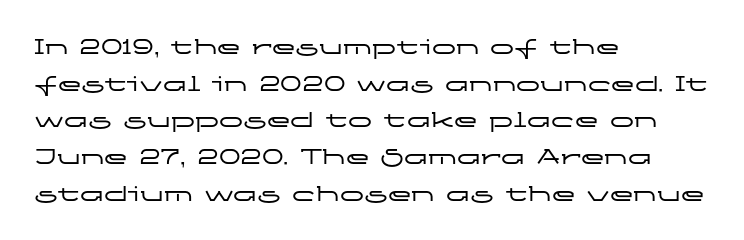
{"italic": "no", "underline": "no", "align": "left", "line_spacing": "normal", "line_spacing_ratio": 1.53, "letter_spacing": "normal", "letter_spacing_em": 0.0, "glyph_px": 24}
